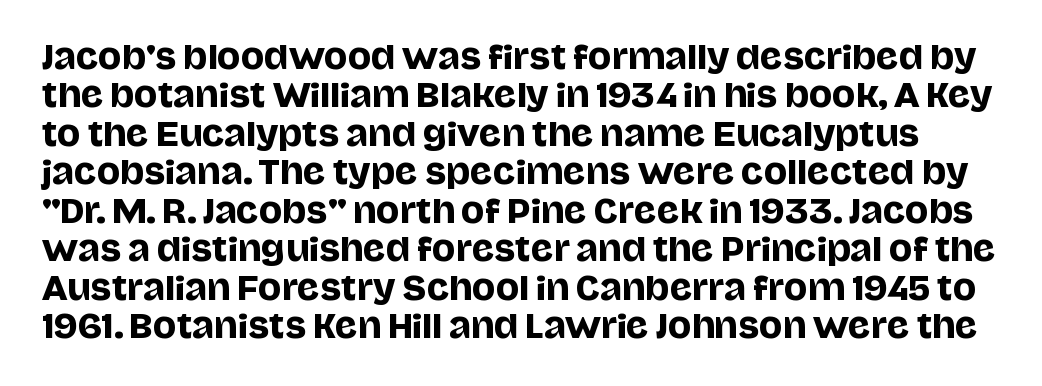
Q: Is the text italic (slanted)? A: No, it is upright.
Q: Is the typeface a serif or a sans-serif typeface? A: Sans-serif.
Q: Is the text underlined? A: No.
Q: Is the spacing between letters normal or unusually wide? A: Normal.
Q: Width (condensed, normal, or wide)? A: Normal.
Q: Stroke contrast? A: Low.
Q: x-height? A: Large.
Q: Monospaced? A: No.
